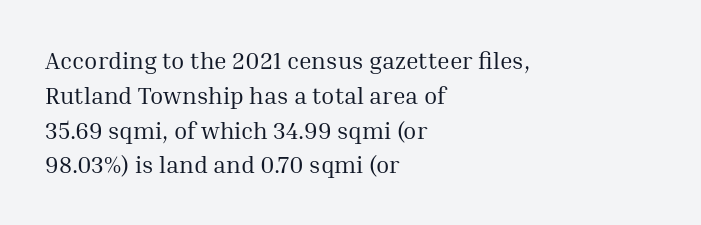
Summary of weight: not heavy and not bold. The passage shown stacks its lines at a standard gap. Upright lettering throughout. Tracking value appears to be zero — textbook default spacing.
